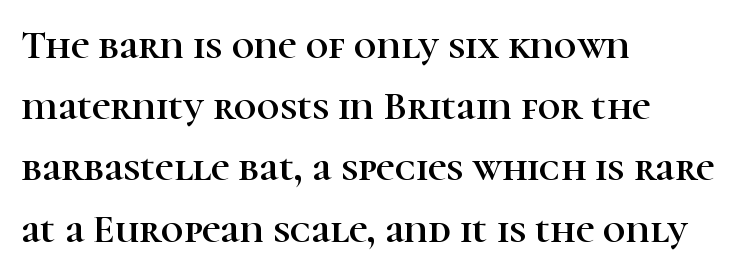
{"serif": "yes", "italic": "no", "width": "normal", "stroke_contrast": "high", "x_height": "medium", "monospaced": "no", "underline": "no", "align": "left", "line_spacing": "normal", "line_spacing_ratio": 1.53, "letter_spacing": "normal", "letter_spacing_em": 0.0, "glyph_px": 40}
